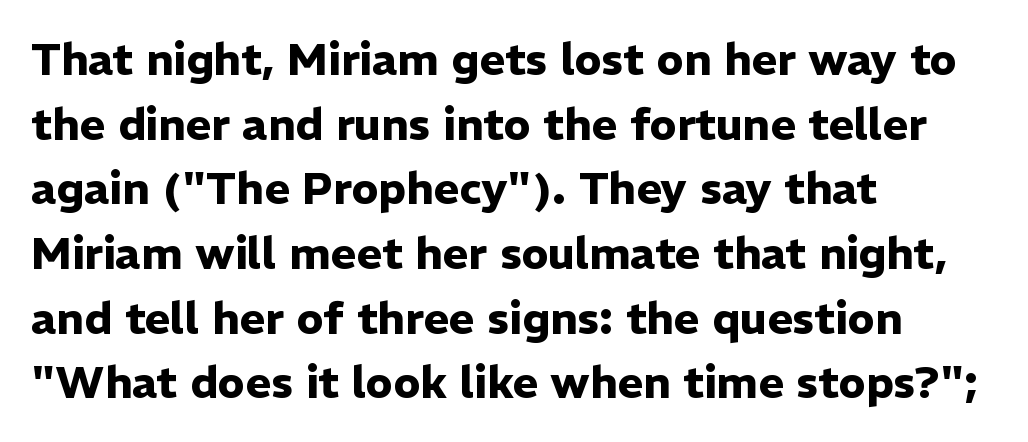
The image shows 44 px heavy sans-serif type, upright; set left-aligned, normal line spacing (1.47x), normal letter spacing, not underlined; low stroke contrast and a medium x-height.
